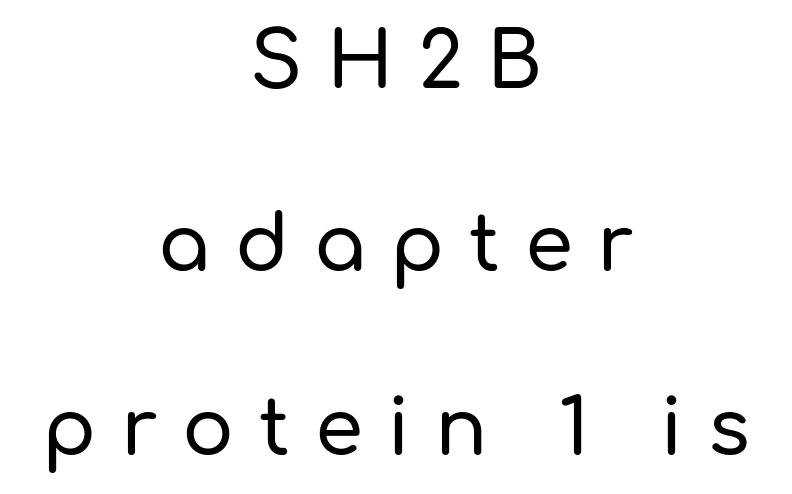
Q: Is the text italic (slanted)? A: No, it is upright.
Q: Is the typeface a serif or a sans-serif typeface? A: Sans-serif.
Q: Is the text underlined? A: No.
Q: How is the paragraph aligned? A: Centered.
Q: Is the spacing between letters normal or unusually wide? A: Unusually wide.
Q: Is the spacing between lines tight, normal or loose? A: Loose.
Q: Width (condensed, normal, or wide)? A: Normal.
Q: Stroke contrast? A: Low.
Q: x-height? A: Medium.
Q: Monospaced? A: No.
